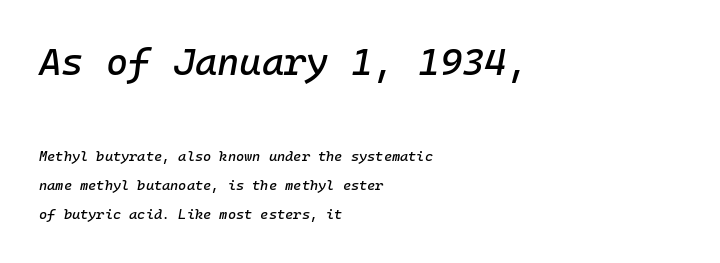
{"italic": "yes", "lean": "right", "slant_degrees": 10, "width": "normal", "stroke_contrast": "low", "x_height": "medium", "underline": "no", "align": "left", "line_spacing": "loose", "line_spacing_ratio": 2.07, "letter_spacing": "normal", "letter_spacing_em": 0.0, "larger_block": "first", "size_ratio": 2.71, "glyph_px": 38}
